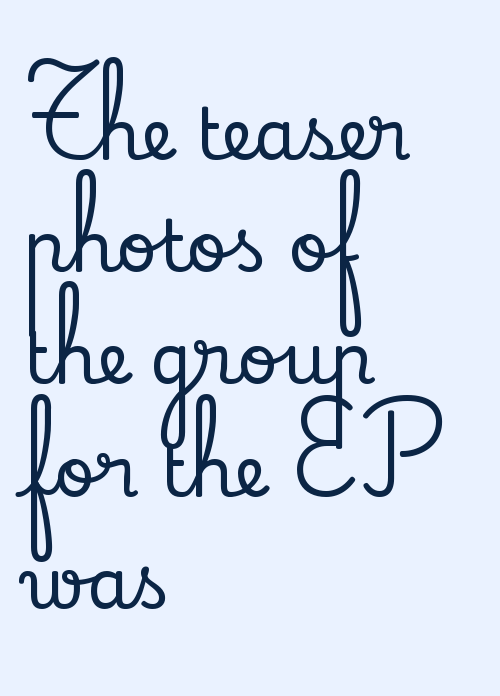
{"serif": "yes", "italic": "no", "width": "normal", "stroke_contrast": "low", "x_height": "small", "monospaced": "no", "underline": "no", "align": "left", "line_spacing": "normal", "line_spacing_ratio": 1.58, "letter_spacing": "normal", "letter_spacing_em": 0.0, "glyph_px": 71}
